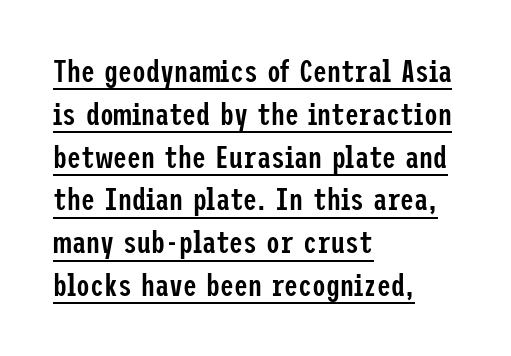
The image shows 31 px semibold, condensed sans-serif type, upright; set left-aligned, normal line spacing (1.38x), normal letter spacing, underlined; low stroke contrast and a medium x-height.
